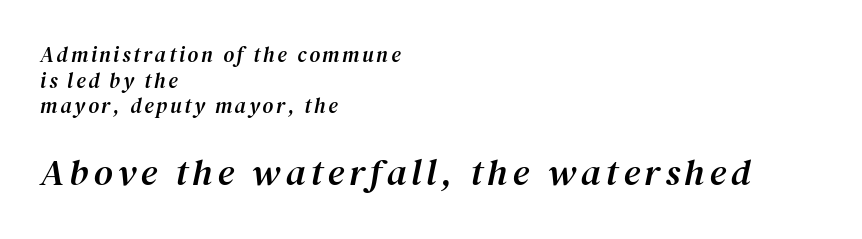
The image shows 37 px serif type, italic (leaning right); set left-aligned, line spacing 1.22x, not underlined; the second (bottom) block is 1.76x larger; medium stroke contrast and a medium x-height.
